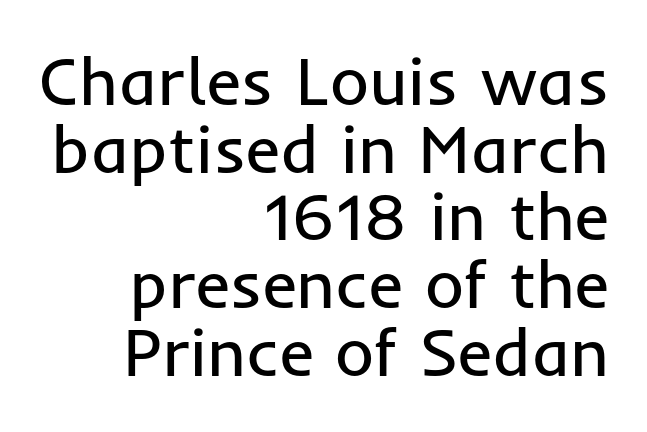
This rendering uses right alignment, leaving the left contour irregular. Tracking here is standard; glyphs follow each other at the usual distance. This sample uses a sans-serif face. The letters advance in unequal steps, a hallmark of proportional type.
